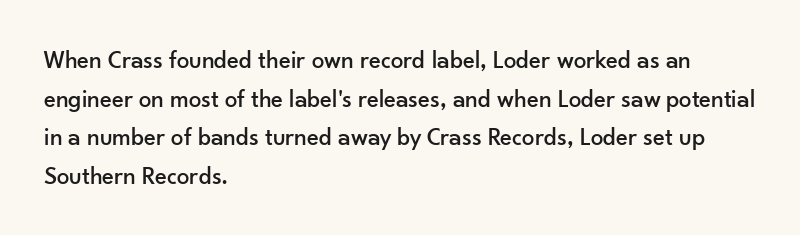
{"italic": "no", "underline": "no", "align": "left", "line_spacing": "normal", "line_spacing_ratio": 1.55, "letter_spacing": "normal", "letter_spacing_em": 0.0, "glyph_px": 25}
